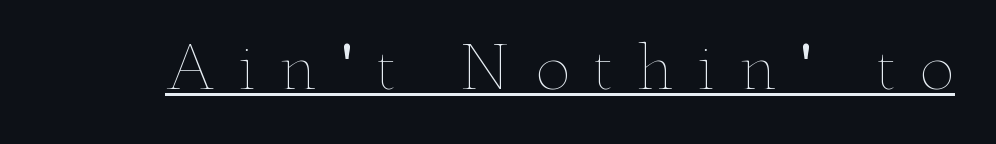
{"italic": "no", "bold": "no", "weight": "thin", "width": "wide", "stroke_contrast": "low", "x_height": "small", "monospaced": "no", "underline": "yes", "letter_spacing": "wide", "letter_spacing_em": 0.4, "glyph_px": 59}
